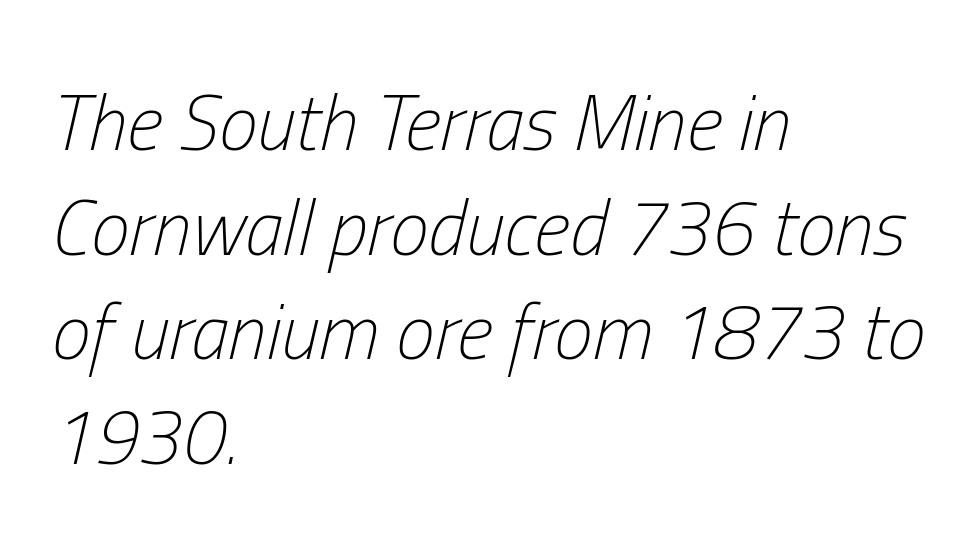
{"italic": "yes", "lean": "right", "slant_degrees": 13, "bold": "no", "weight": "light", "width": "condensed", "stroke_contrast": "low", "x_height": "medium", "monospaced": "no", "underline": "no", "align": "left", "line_spacing": "normal", "line_spacing_ratio": 1.34, "letter_spacing": "normal", "letter_spacing_em": 0.0, "glyph_px": 78}
